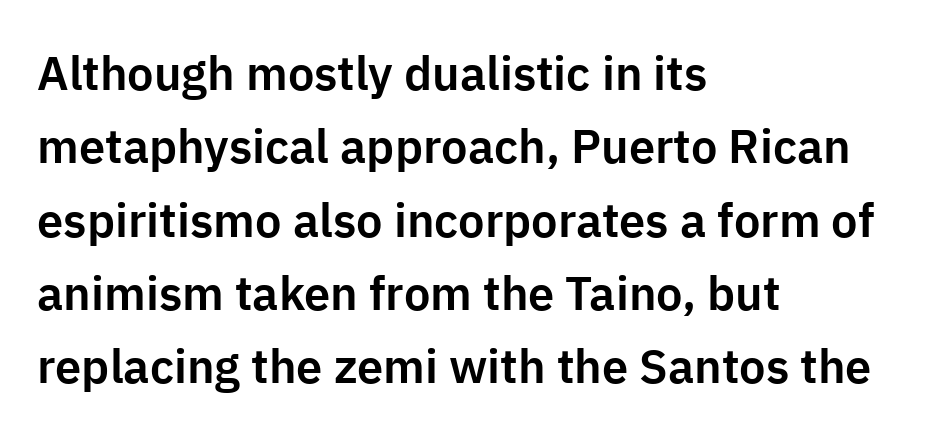
Q: Is the text italic (slanted)? A: No, it is upright.
Q: Is the typeface a serif or a sans-serif typeface? A: Sans-serif.
Q: Is the text underlined? A: No.
Q: How is the paragraph aligned? A: Left-aligned.
Q: Is the spacing between letters normal or unusually wide? A: Normal.
Q: Is the spacing between lines tight, normal or loose? A: Normal.
Q: Width (condensed, normal, or wide)? A: Normal.
Q: Stroke contrast? A: Low.
Q: x-height? A: Medium.
Q: Monospaced? A: No.
